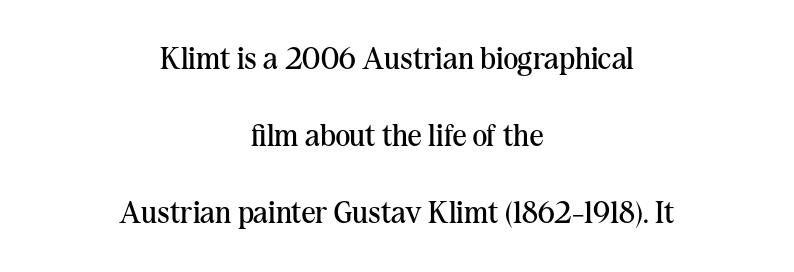
Line starts and ends both wander, symmetrically. Unbolded letterforms with no extra heft. Character widths vary here, with narrow letters taking less room than wide ones. Quick note: interline space is abundant. The passage shown has conventional tracking throughout. The letters stand straight up with perfectly vertical stems.
